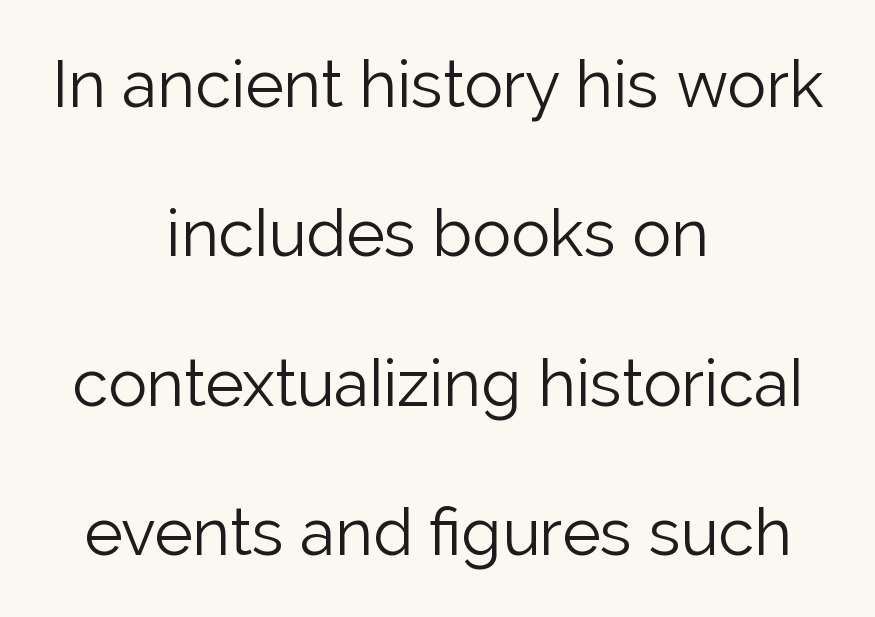
Q: Is the text bold? A: No.
Q: Is the text italic (slanted)? A: No, it is upright.
Q: Is the typeface a serif or a sans-serif typeface? A: Sans-serif.
Q: Is the text underlined? A: No.
Q: How is the paragraph aligned? A: Centered.
Q: Is the spacing between letters normal or unusually wide? A: Normal.
Q: Is the spacing between lines tight, normal or loose? A: Loose.
Q: Width (condensed, normal, or wide)? A: Normal.
Q: Stroke contrast? A: Low.
Q: x-height? A: Medium.
Q: Monospaced? A: No.
